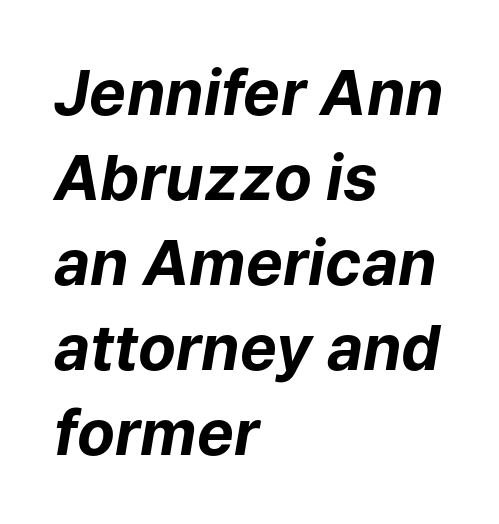
The image shows 62 px bold type, italic (leaning right); set left-aligned, normal line spacing (1.37x), normal letter spacing, not underlined; low stroke contrast and a medium x-height.
